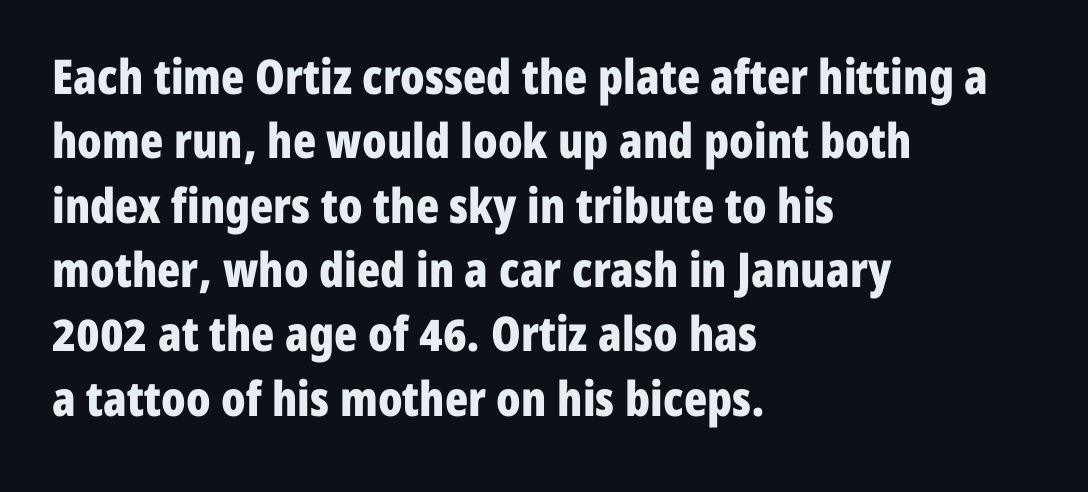
A classic flush-left, rag-right setting is used for this passage. The letters stand straight up with perfectly vertical stems. Caption: standard tracking, unaltered. Regarding leading, the lines here are spaced in the standard way. Note the varied advance widths — an 'i' is clearly narrower than an 'm'. Check under the words: just untouched page.
